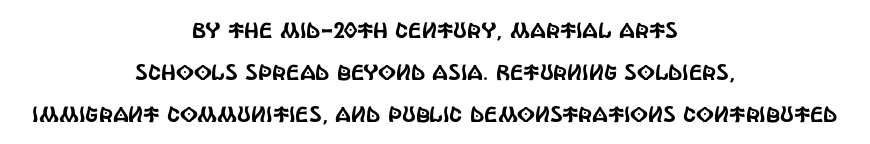
{"italic": "no", "underline": "no", "align": "center", "line_spacing": "loose", "line_spacing_ratio": 1.91, "letter_spacing": "normal", "letter_spacing_em": 0.0, "glyph_px": 22}
